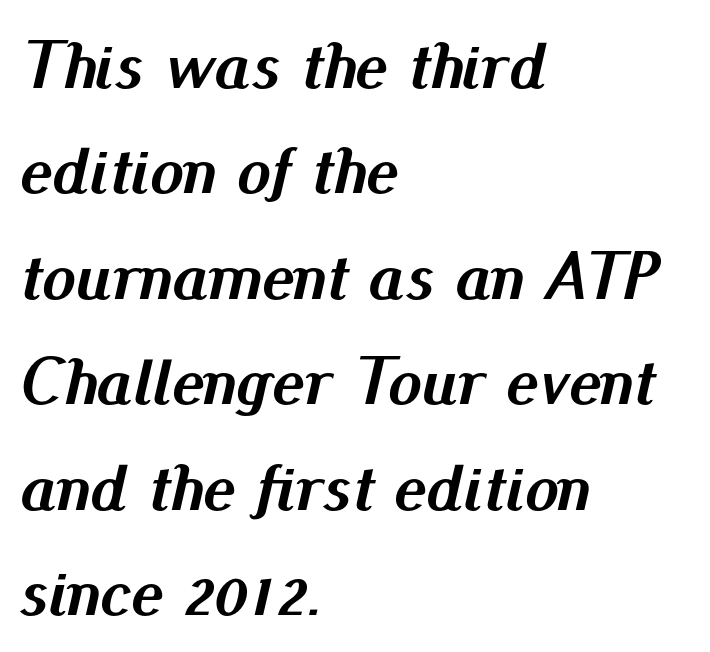
Typeset ragged right — the left edge is the straight one. The rendering uses a bold face; every stroke is thick and dark. The letters advance in unequal steps, a hallmark of proportional type. These lines were composed using italics. These lines sit exactly where default settings would place them. Any mark beneath the type? The region is blank.
